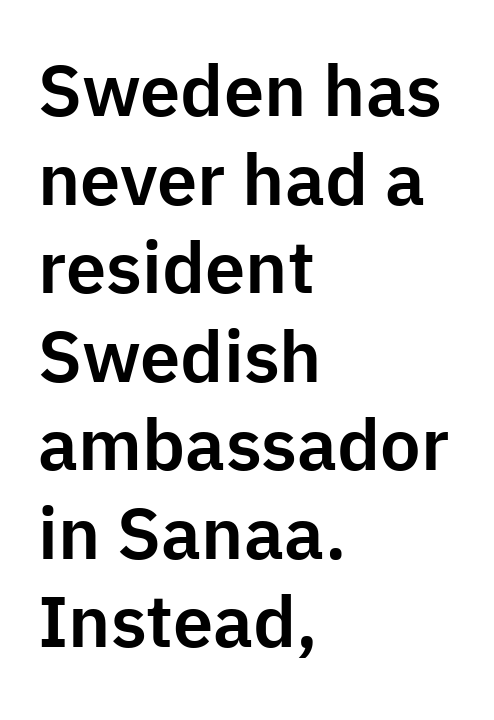
The image shows 72 px sans-serif type, upright; set left-aligned, line spacing 1.23x, normal letter spacing, not underlined; low stroke contrast and a medium x-height.
